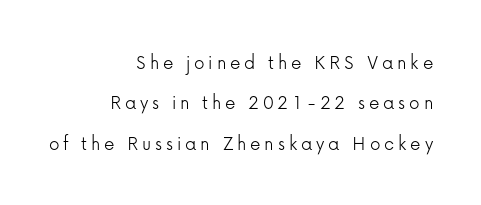
The type sits square on the baseline with zero lean. Words float on clear page, feet unadorned. These lines stack with their right ends in a neat column. A quiet, ordinary-to-light weight characterises the typeface. Quick note: interline space is abundant.
